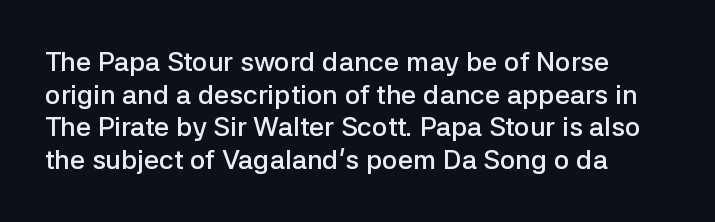
Q: Is the text bold? A: Semi-bold.
Q: Is the text italic (slanted)? A: No, it is upright.
Q: Is the text underlined? A: No.
Q: Is the spacing between letters normal or unusually wide? A: Normal.
